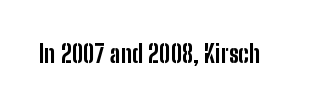
{"italic": "no", "bold": "yes", "underline": "no", "letter_spacing": "normal", "letter_spacing_em": 0.0, "glyph_px": 24}
